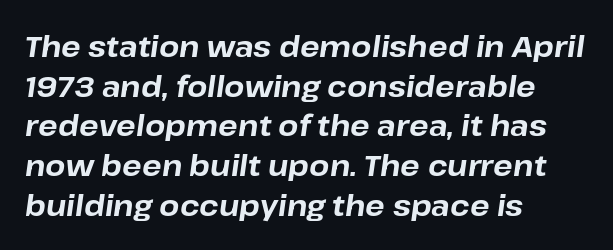
{"italic": "yes", "lean": "right", "slant_degrees": 8, "bold": "yes", "weight": "bold", "width": "normal", "stroke_contrast": "low", "x_height": "medium", "monospaced": "no", "underline": "no", "align": "left", "line_spacing": "normal", "line_spacing_ratio": 1.37, "letter_spacing": "normal", "letter_spacing_em": 0.0, "glyph_px": 29}
